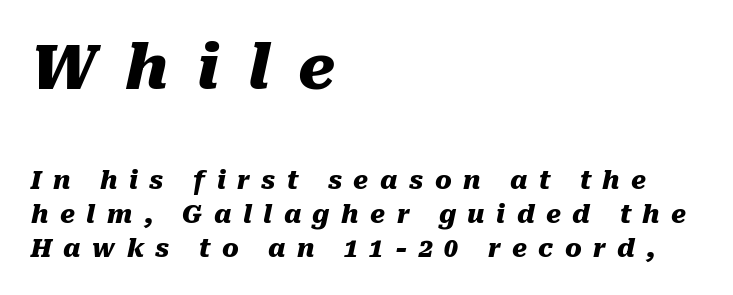
Q: Is the text bold? A: Yes.
Q: Is the text italic (slanted)? A: Yes, it leans right by about 10 degrees.
Q: Is the text underlined? A: No.
Q: How is the paragraph aligned? A: Left-aligned.
Q: Is the spacing between letters normal or unusually wide? A: Unusually wide.
Q: Is the spacing between lines tight, normal or loose? A: Normal.
Q: Which block of text is set in a larger size, the first (top) or the second (bottom)? A: The first (top) one.
Q: Width (condensed, normal, or wide)? A: Normal.
Q: Stroke contrast? A: Medium.
Q: x-height? A: Medium.
Q: Monospaced? A: No.
